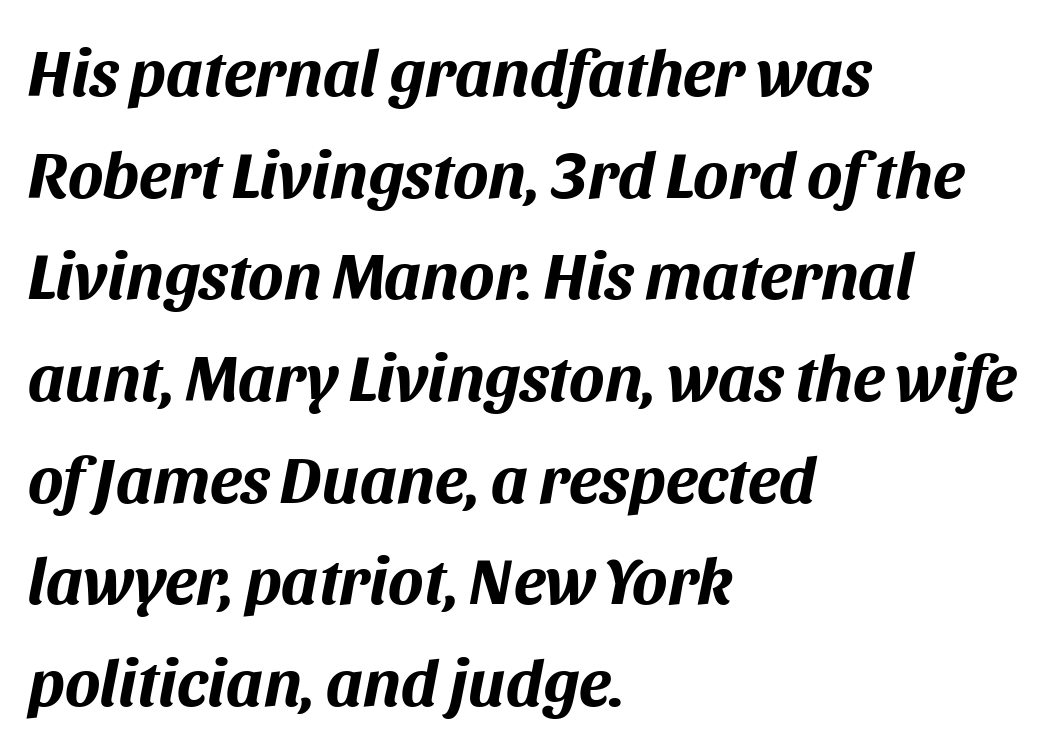
Q: Is the text bold? A: Yes.
Q: Is the text italic (slanted)? A: Yes, it leans right by about 11 degrees.
Q: Is the text underlined? A: No.
Q: How is the paragraph aligned? A: Left-aligned.
Q: Is the spacing between letters normal or unusually wide? A: Normal.
Q: Is the spacing between lines tight, normal or loose? A: Normal.
Q: Width (condensed, normal, or wide)? A: Normal.
Q: Stroke contrast? A: Medium.
Q: x-height? A: Large.
Q: Monospaced? A: No.
